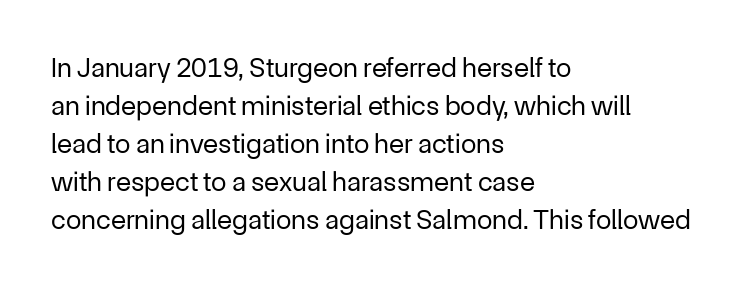
The face used here is rendered with its standard letterfit. Every character sits straight up, as roman type does. Baseline-to-baseline distance is the conventional proportion of letter height. These glyphs show unthickened strokes, regular width or finer. This is sans-serif lettering, the kind often seen on screens and signage. Check the space under the baseline: it is left empty.
